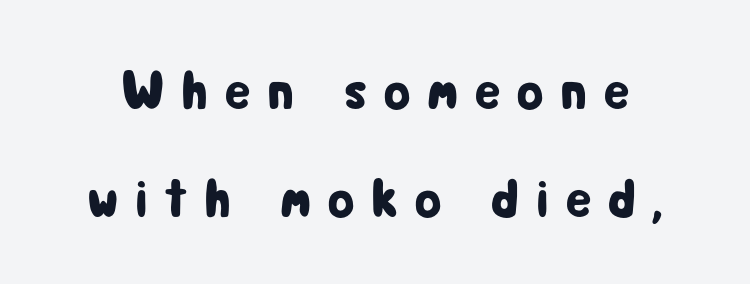
The image shows 54 px condensed sans-serif type, upright; set loose line spacing (2.0x), unusually wide letter spacing (+0.31 em), not underlined; low stroke contrast and a medium x-height.
